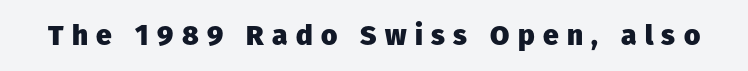
{"serif": "no", "italic": "no", "bold": "yes", "weight": "heavy", "width": "normal", "stroke_contrast": "low", "x_height": "medium", "monospaced": "no", "underline": "no", "letter_spacing": "wide", "letter_spacing_em": 0.3, "glyph_px": 28}
